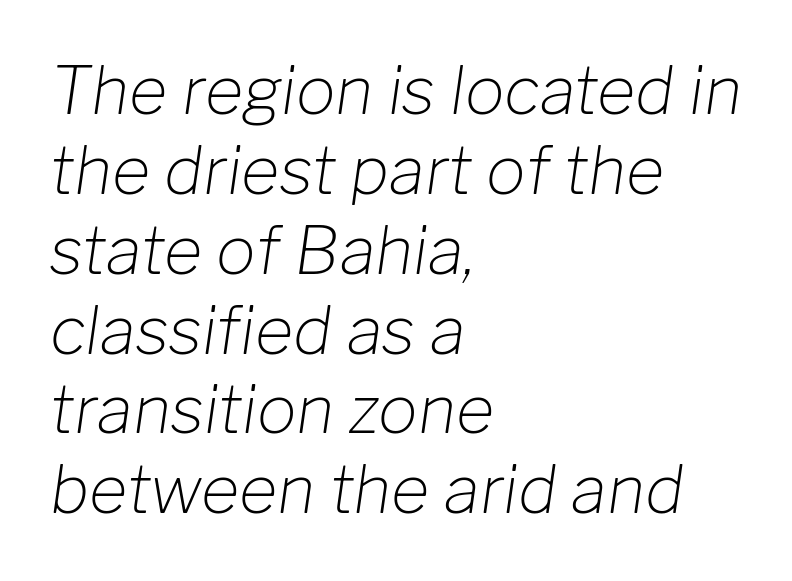
The image shows 66 px light type, italic (leaning right); set left-aligned, line spacing 1.21x, normal letter spacing, not underlined; low stroke contrast and a medium x-height.
